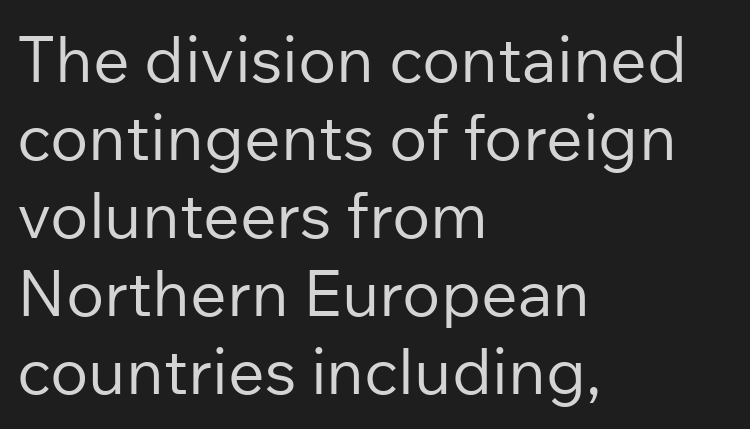
{"serif": "no", "italic": "no", "bold": "no", "weight": "regular", "width": "normal", "stroke_contrast": "low", "x_height": "medium", "monospaced": "no", "underline": "no", "align": "left", "line_spacing_ratio": 1.22, "letter_spacing": "normal", "letter_spacing_em": 0.0, "glyph_px": 64}
